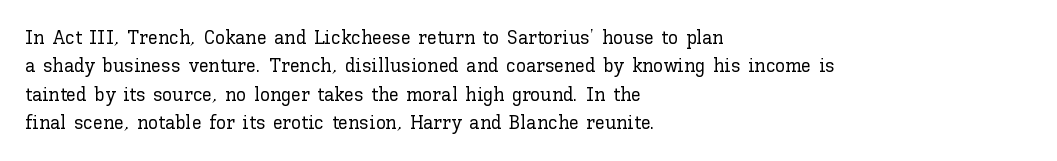
The image shows 20 px text type, upright; set left-aligned, normal line spacing (1.42x), normal letter spacing, not underlined.
